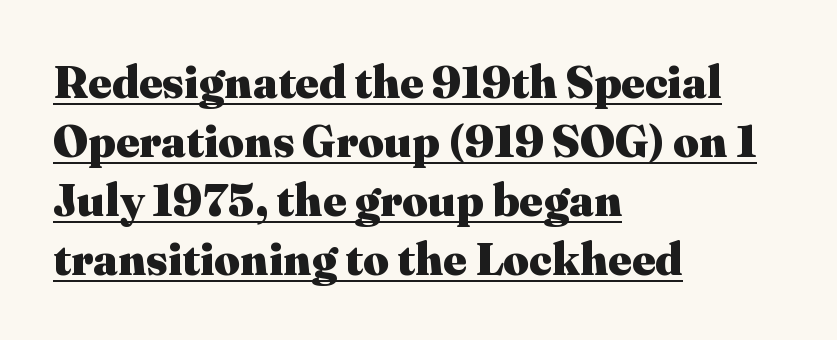
Q: Is the text bold? A: Yes.
Q: Is the text italic (slanted)? A: No, it is upright.
Q: Is the typeface a serif or a sans-serif typeface? A: Serif.
Q: Is the text underlined? A: Yes.
Q: How is the paragraph aligned? A: Left-aligned.
Q: Is the spacing between letters normal or unusually wide? A: Normal.
Q: Is the spacing between lines tight, normal or loose? A: Normal.
Q: Width (condensed, normal, or wide)? A: Normal.
Q: Stroke contrast? A: Medium.
Q: x-height? A: Medium.
Q: Monospaced? A: No.
